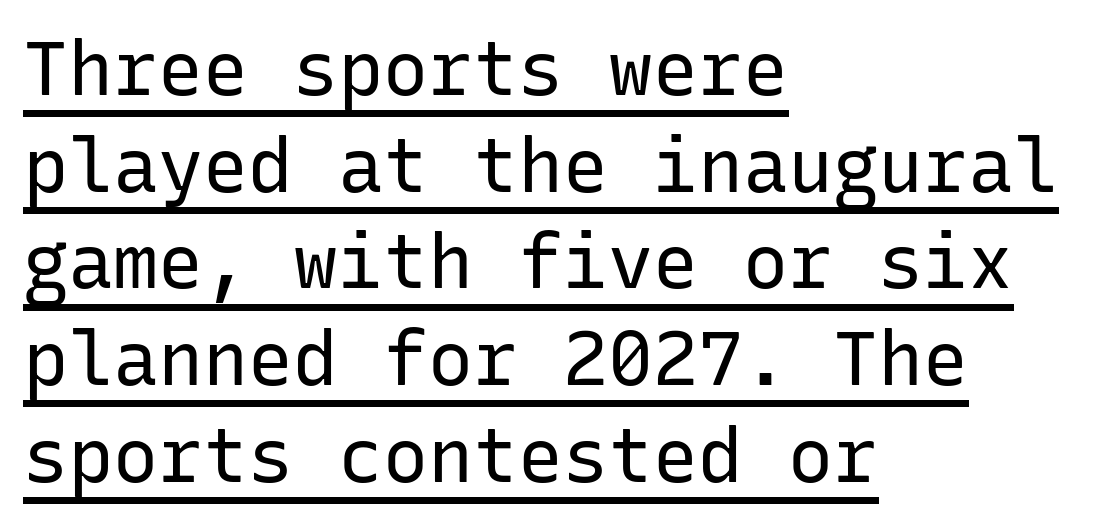
{"serif": "no", "italic": "no", "bold": "no", "weight": "regular", "width": "normal", "stroke_contrast": "low", "x_height": "medium", "monospaced": "yes", "underline": "yes", "align": "left", "line_spacing": "normal", "line_spacing_ratio": 1.29, "letter_spacing": "normal", "letter_spacing_em": 0.0, "glyph_px": 75}
